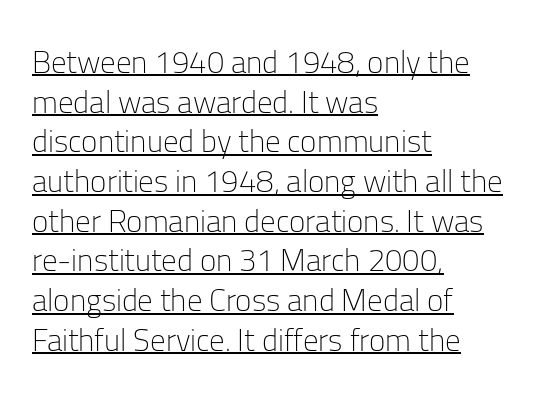
Compared with typical paragraphs, the rows here are spaced about the same. Look at the tracking — it's just the regular setting, nothing added. In terms of letterform style, serifs are entirely absent. The specimen includes a rule beneath the text block's lines. No letter is thick-stroked: the sample isn't bold. Each letter keeps its own natural width here, so spacing adapts to shape.
